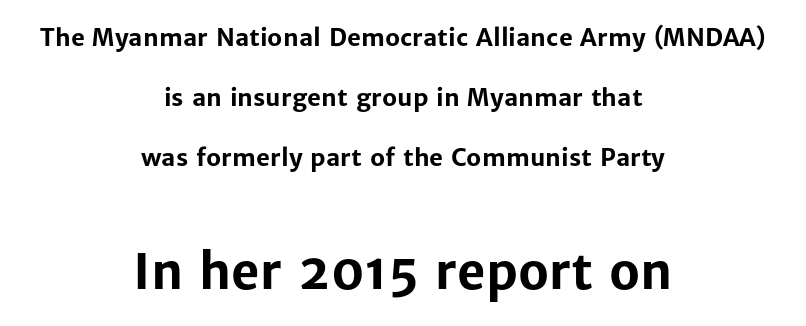
{"serif": "no", "italic": "no", "bold": "yes", "weight": "bold", "width": "normal", "stroke_contrast": "low", "x_height": "medium", "monospaced": "no", "underline": "no", "align": "center", "line_spacing": "loose", "line_spacing_ratio": 2.49, "letter_spacing": "normal", "letter_spacing_em": 0.0, "larger_block": "second", "size_ratio": 2.04, "glyph_px": 49}
